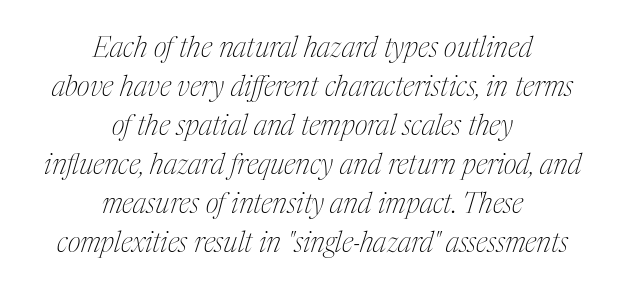
Q: Is the text bold? A: No.
Q: Is the text italic (slanted)? A: Yes, it leans right by about 17 degrees.
Q: Is the typeface a serif or a sans-serif typeface? A: Serif.
Q: Is the text underlined? A: No.
Q: How is the paragraph aligned? A: Centered.
Q: Is the spacing between letters normal or unusually wide? A: Normal.
Q: Is the spacing between lines tight, normal or loose? A: Normal.
Q: Width (condensed, normal, or wide)? A: Condensed.
Q: Stroke contrast? A: Medium.
Q: x-height? A: Medium.
Q: Monospaced? A: No.
